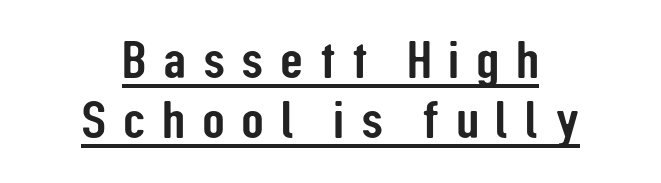
Q: Is the text italic (slanted)? A: No, it is upright.
Q: Is the typeface a serif or a sans-serif typeface? A: Sans-serif.
Q: Is the text underlined? A: Yes.
Q: How is the paragraph aligned? A: Centered.
Q: Is the spacing between letters normal or unusually wide? A: Unusually wide.
Q: Is the spacing between lines tight, normal or loose? A: Tight.
Q: Width (condensed, normal, or wide)? A: Condensed.
Q: Stroke contrast? A: Low.
Q: x-height? A: Medium.
Q: Monospaced? A: No.
